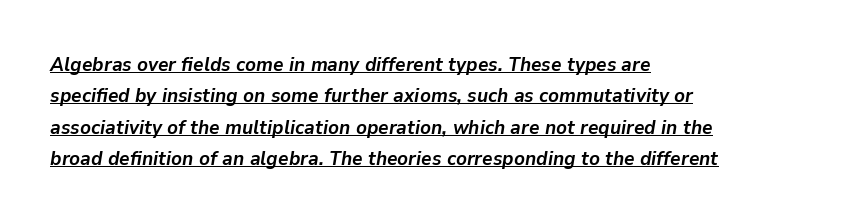
{"italic": "yes", "lean": "right", "slant_degrees": 9, "bold": "yes", "underline": "yes", "align": "left", "line_spacing": "normal", "line_spacing_ratio": 1.57, "letter_spacing": "normal", "letter_spacing_em": 0.0, "glyph_px": 20}
